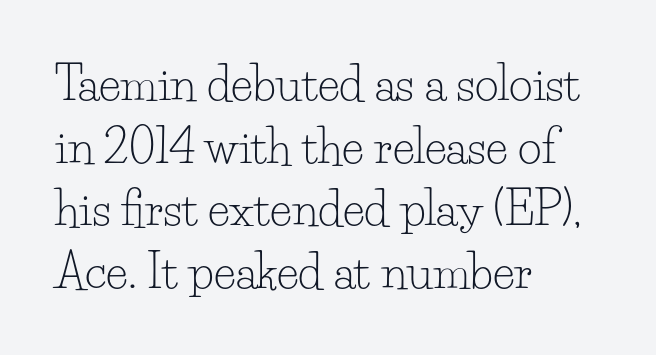
The image shows 46 px light serif type, upright; set left-aligned, normal line spacing (1.36x), normal letter spacing, not underlined; low stroke contrast and a small x-height.
